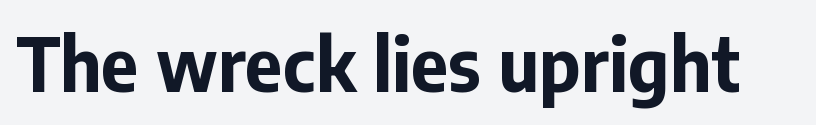
{"serif": "no", "italic": "no", "bold": "yes", "weight": "bold", "width": "normal", "stroke_contrast": "low", "x_height": "medium", "monospaced": "no", "underline": "no", "letter_spacing": "normal", "letter_spacing_em": 0.0, "glyph_px": 73}
